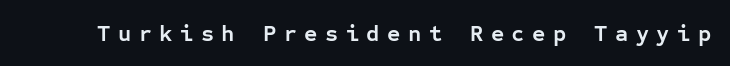
{"italic": "no", "bold": "yes", "underline": "no", "letter_spacing": "wide", "letter_spacing_em": 0.32, "glyph_px": 23}
